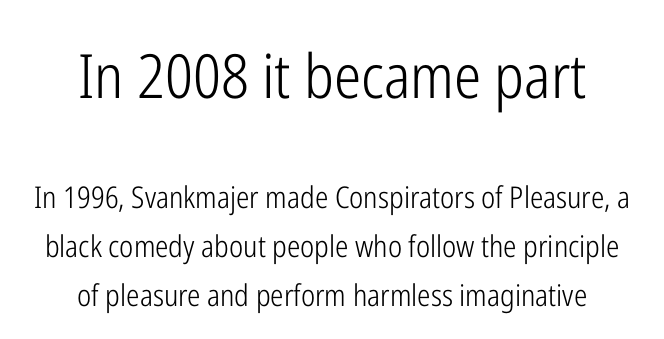
Weight: in the light-to-regular range. Letterform terminals end flat and unadorned throughout the passage. The letters in the upper block stand taller than those in the block below. The words here are not underlined.
